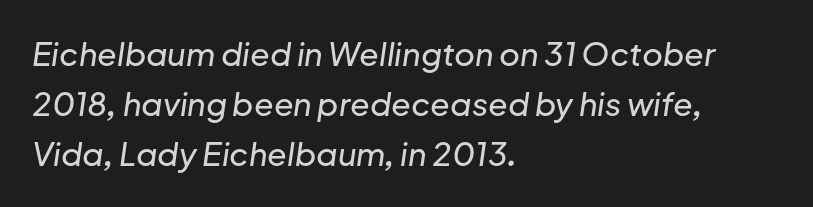
Q: Is the text italic (slanted)? A: Yes, it leans right by about 8 degrees.
Q: Is the text underlined? A: No.
Q: How is the paragraph aligned? A: Left-aligned.
Q: Is the spacing between letters normal or unusually wide? A: Normal.
Q: Is the spacing between lines tight, normal or loose? A: Normal.
Q: Width (condensed, normal, or wide)? A: Normal.
Q: Stroke contrast? A: Low.
Q: x-height? A: Medium.
Q: Monospaced? A: No.
